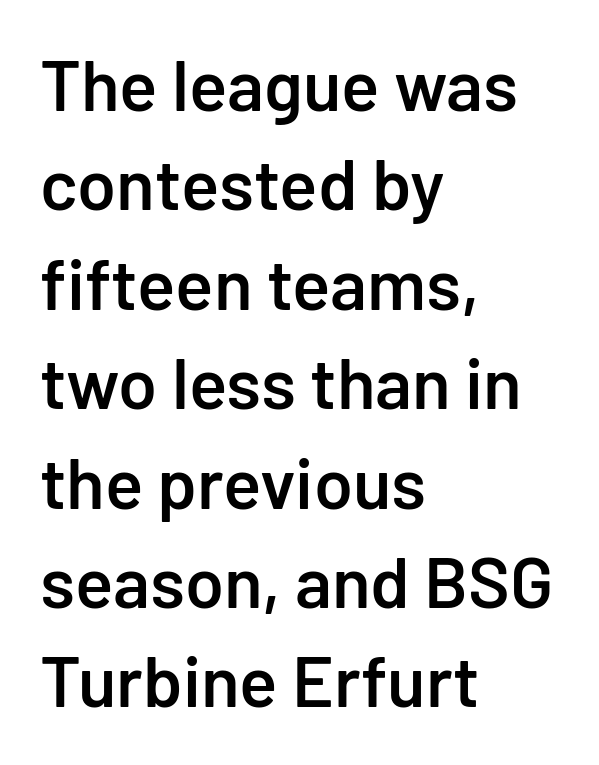
{"serif": "no", "italic": "no", "bold": "semi", "weight": "semibold", "width": "normal", "stroke_contrast": "low", "x_height": "medium", "monospaced": "no", "underline": "no", "align": "left", "line_spacing": "normal", "line_spacing_ratio": 1.4, "letter_spacing": "normal", "letter_spacing_em": 0.0, "glyph_px": 71}
